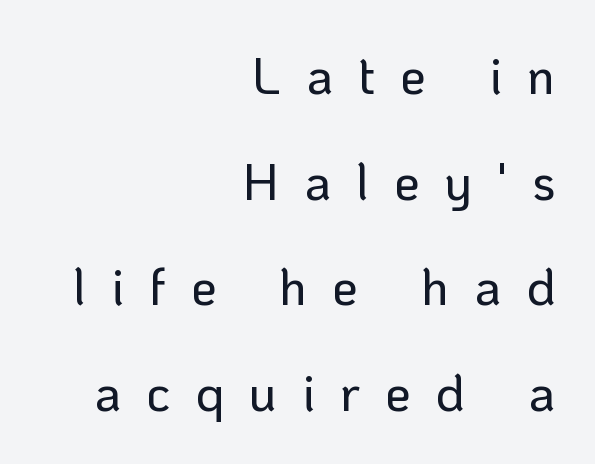
Q: Is the text italic (slanted)? A: No, it is upright.
Q: Is the typeface a serif or a sans-serif typeface? A: Sans-serif.
Q: Is the text underlined? A: No.
Q: How is the paragraph aligned? A: Right-aligned.
Q: Is the spacing between letters normal or unusually wide? A: Unusually wide.
Q: Is the spacing between lines tight, normal or loose? A: Loose.
Q: Width (condensed, normal, or wide)? A: Normal.
Q: Stroke contrast? A: Low.
Q: x-height? A: Medium.
Q: Monospaced? A: No.
